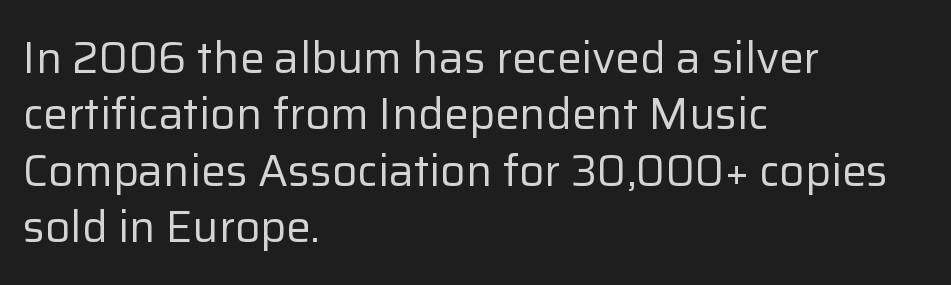
Q: Is the text bold? A: No.
Q: Is the text italic (slanted)? A: No, it is upright.
Q: Is the typeface a serif or a sans-serif typeface? A: Sans-serif.
Q: Is the text underlined? A: No.
Q: How is the paragraph aligned? A: Left-aligned.
Q: Is the spacing between letters normal or unusually wide? A: Normal.
Q: Is the spacing between lines tight, normal or loose? A: Normal.
Q: Width (condensed, normal, or wide)? A: Normal.
Q: Stroke contrast? A: Low.
Q: x-height? A: Medium.
Q: Monospaced? A: No.
